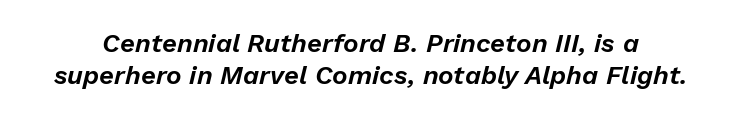
Q: Is the text italic (slanted)? A: Yes, it leans right by about 13 degrees.
Q: Is the text underlined? A: No.
Q: Is the spacing between letters normal or unusually wide? A: Normal.
